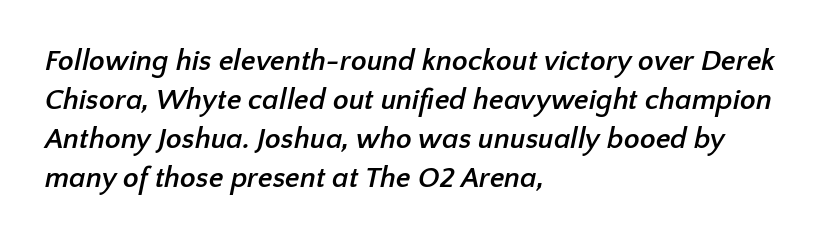
Q: Is the text bold? A: Yes.
Q: Is the typeface a serif or a sans-serif typeface? A: Sans-serif.
Q: Is the text underlined? A: No.
Q: How is the paragraph aligned? A: Left-aligned.
Q: Is the spacing between letters normal or unusually wide? A: Normal.
Q: Is the spacing between lines tight, normal or loose? A: Normal.
Q: Width (condensed, normal, or wide)? A: Normal.
Q: Stroke contrast? A: Low.
Q: x-height? A: Medium.
Q: Monospaced? A: No.
